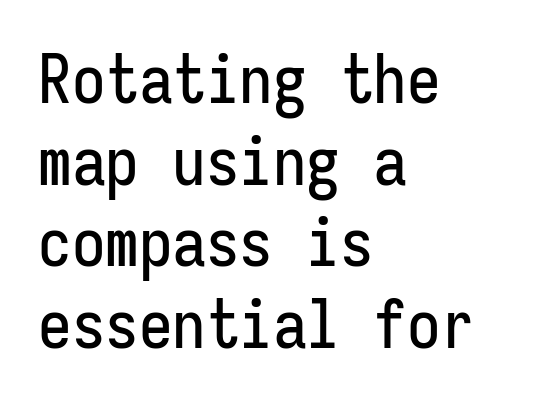
The image shows 67 px condensed sans-serif type, upright, monospaced; set left-aligned, line spacing 1.22x, normal letter spacing, not underlined; low stroke contrast and a medium x-height.
